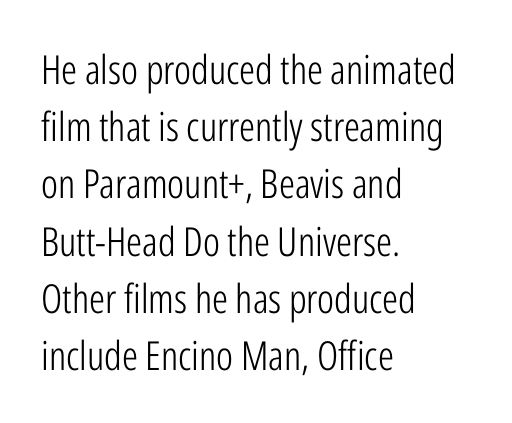
A typesetter would call this proportional, since set widths differ per character. The vertical gap from one line to the next is medium. The rendering anchors every line to the left-hand side. Spacing between characters is what you'd get straight out of the box.
